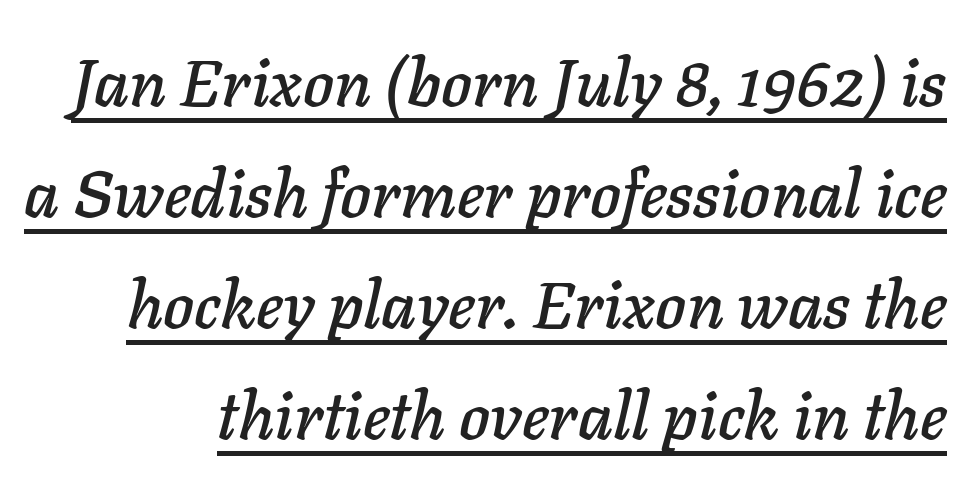
Interline gaps are of average width in this sample. The type is set solid horizontally, with unmodified tracking. The glyphs look as if they've been sheared to an angle. Is this a fixed-width face? No — the glyphs have proportional, varying widths. The specimen includes a rule beneath the text block's lines.
